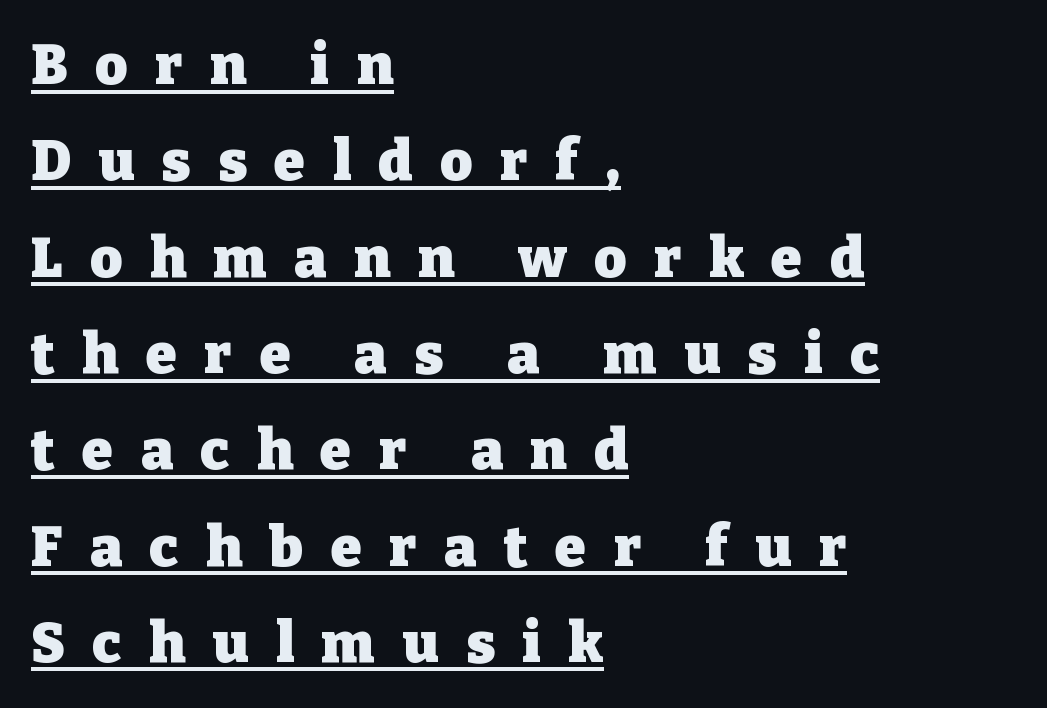
The letters carry serifs — small finishing strokes at the ends of their stems. Letter spacing: wide. The glyphs are accompanied by a horizontal stroke just below them. In terms of posture, this sample is upright.
